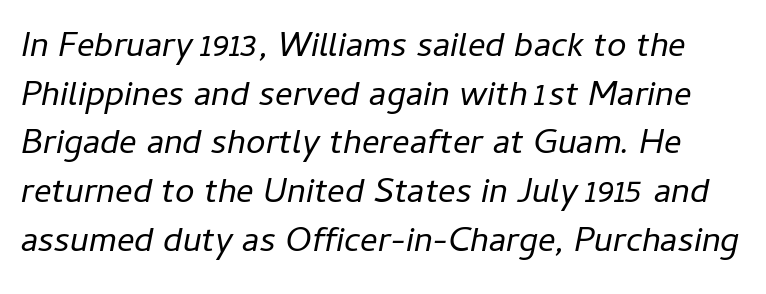
{"italic": "yes", "lean": "right", "slant_degrees": 11, "bold": "no", "weight": "regular", "width": "normal", "stroke_contrast": "low", "x_height": "medium", "monospaced": "no", "underline": "no", "line_spacing": "normal", "line_spacing_ratio": 1.39, "letter_spacing": "normal", "letter_spacing_em": 0.0, "glyph_px": 35}
